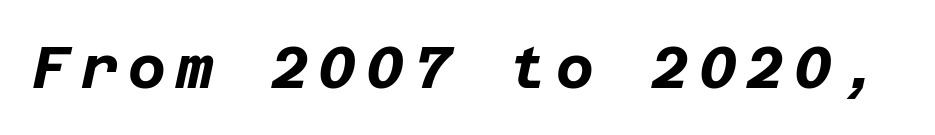
{"italic": "yes", "lean": "right", "slant_degrees": 12, "bold": "yes", "weight": "bold", "width": "normal", "stroke_contrast": "low", "x_height": "large", "underline": "no", "glyph_px": 58}
